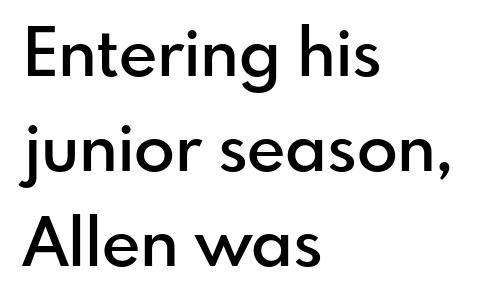
{"serif": "no", "italic": "no", "bold": "semi", "weight": "semibold", "width": "normal", "stroke_contrast": "low", "x_height": "small", "monospaced": "no", "underline": "no", "align": "left", "line_spacing": "normal", "line_spacing_ratio": 1.42, "letter_spacing": "normal", "letter_spacing_em": 0.0, "glyph_px": 67}
